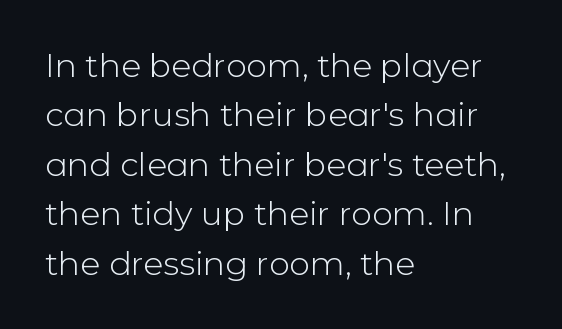
The image shows 33 px light sans-serif type, upright; set left-aligned, normal line spacing (1.5x), normal letter spacing, not underlined; low stroke contrast and a medium x-height.
